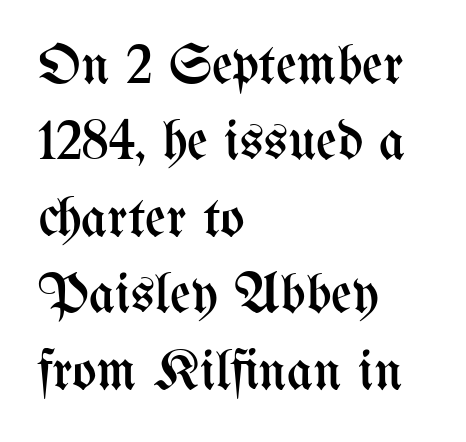
The image shows 57 px regular-weight, condensed type, upright; set left-aligned, normal line spacing (1.34x), normal letter spacing, not underlined; medium stroke contrast and a medium x-height.
